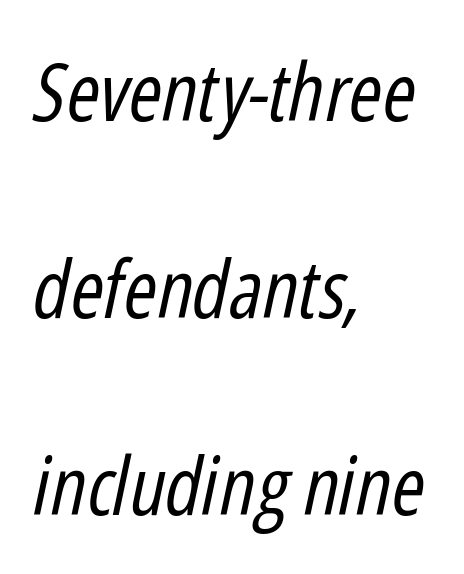
{"italic": "yes", "lean": "right", "slant_degrees": 12, "bold": "no", "weight": "regular", "width": "condensed", "stroke_contrast": "low", "x_height": "medium", "monospaced": "no", "underline": "no", "align": "left", "line_spacing": "loose", "line_spacing_ratio": 2.46, "letter_spacing": "normal", "letter_spacing_em": 0.0, "glyph_px": 80}
